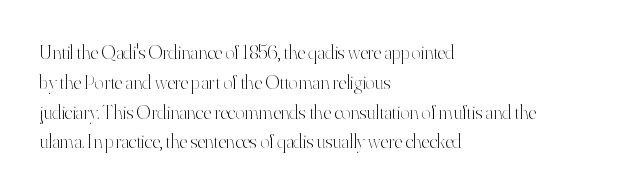
The image shows 20 px text type, upright; set left-aligned, normal line spacing (1.49x), normal letter spacing, not underlined.
